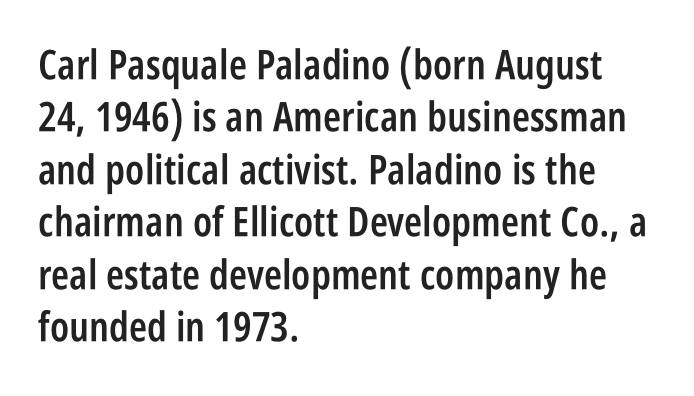
The image shows 41 px semibold, condensed sans-serif type, upright; set left-aligned, normal line spacing (1.28x), normal letter spacing, not underlined; low stroke contrast and a large x-height.
